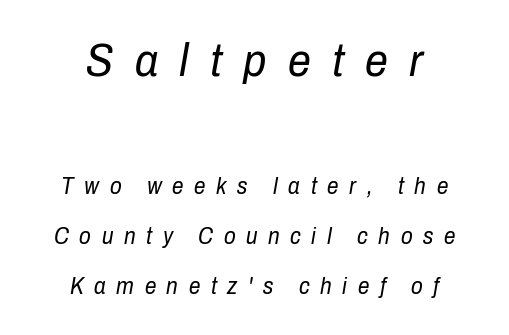
Layout note: lines centered. Note the varied advance widths — an 'i' is clearly narrower than an 'm'. Plain, unruled lines of type. There's an unmistakable incline to the writing here. This is not heavy type; no bold has been used. The rendering uses a large line-height, opening up the rows.
